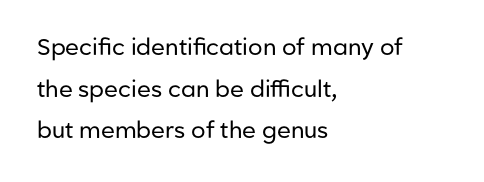
The image shows 23 px text type, upright; set left-aligned, line spacing 1.81x, normal letter spacing, not underlined.
